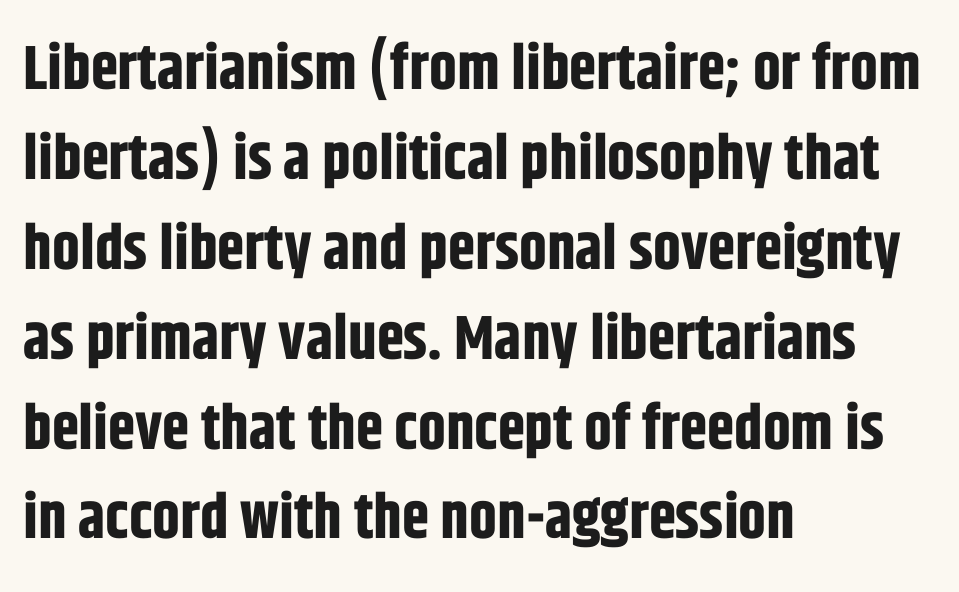
{"serif": "no", "italic": "no", "bold": "yes", "weight": "bold", "width": "condensed", "stroke_contrast": "low", "x_height": "large", "monospaced": "no", "underline": "no", "align": "left", "line_spacing": "normal", "line_spacing_ratio": 1.45, "letter_spacing": "normal", "letter_spacing_em": 0.0, "glyph_px": 62}
